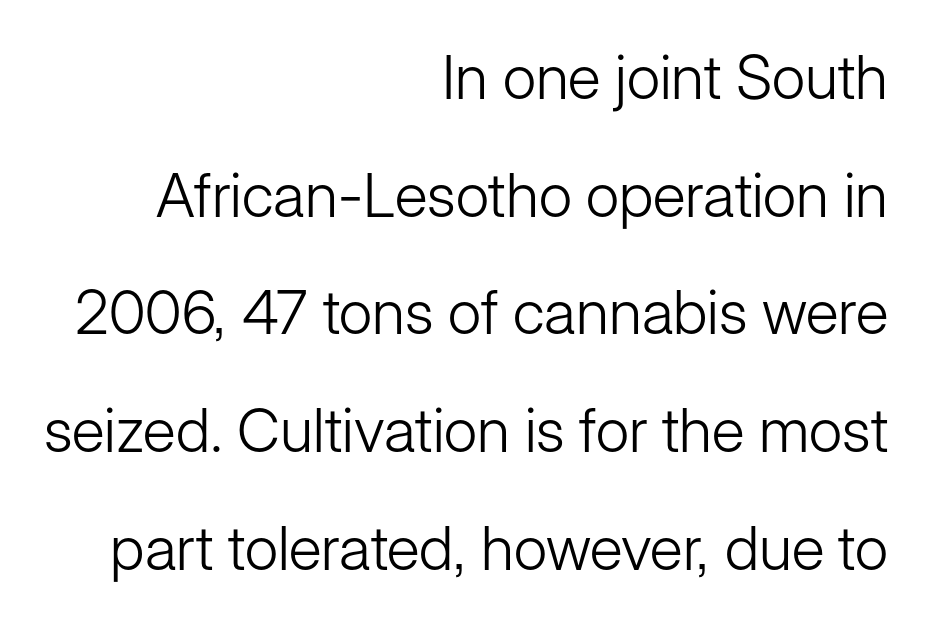
The image shows 61 px light sans-serif type, upright; set right-aligned, loose line spacing (1.93x), normal letter spacing, not underlined; low stroke contrast and a medium x-height.
